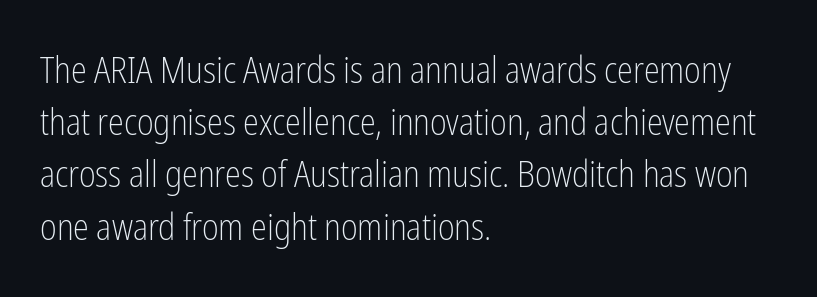
The image shows 36 px light, condensed sans-serif type, upright; set left-aligned, normal line spacing (1.45x), normal letter spacing, not underlined; low stroke contrast and a medium x-height.
